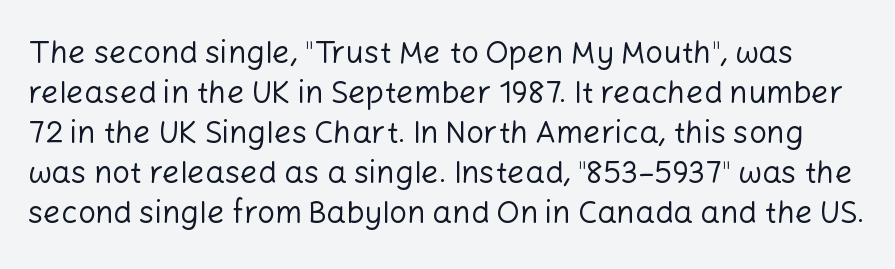
The typeface chosen for these lines omits serifs. Nope, not italic — everything's standing straight. Counters stay open thanks to moderate or lighter strokes. Character widths vary here, with narrow letters taking less room than wide ones. The designer left line spacing at the default. Descender tails drop into unmarked territory.
